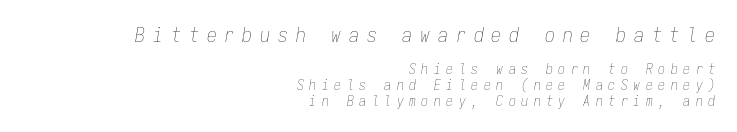
{"italic": "yes", "lean": "right", "slant_degrees": 9, "bold": "no", "underline": "no", "align": "right", "line_spacing": "tight", "line_spacing_ratio": 1.12, "letter_spacing": "wide", "letter_spacing_em": 0.39, "larger_block": "first", "size_ratio": 1.43, "glyph_px": 20}
